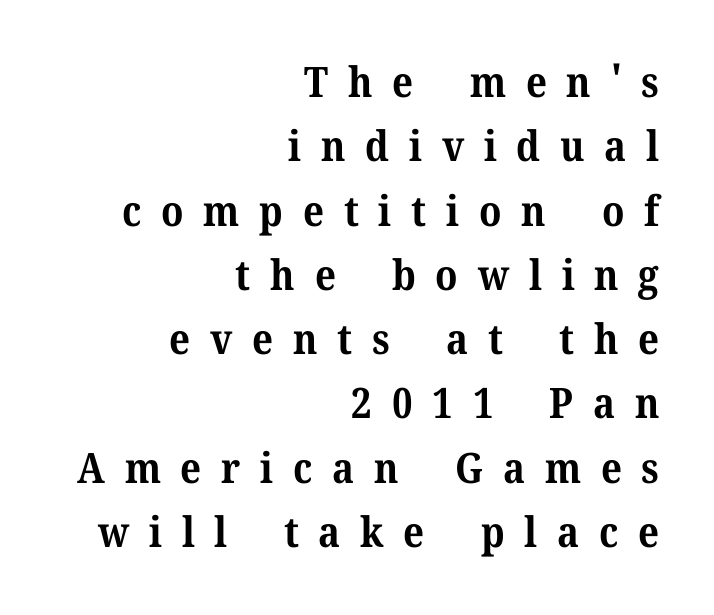
{"serif": "yes", "italic": "no", "bold": "yes", "weight": "bold", "width": "normal", "stroke_contrast": "medium", "x_height": "medium", "monospaced": "no", "underline": "no", "align": "right", "line_spacing": "normal", "line_spacing_ratio": 1.53, "letter_spacing": "wide", "letter_spacing_em": 0.47, "glyph_px": 42}
